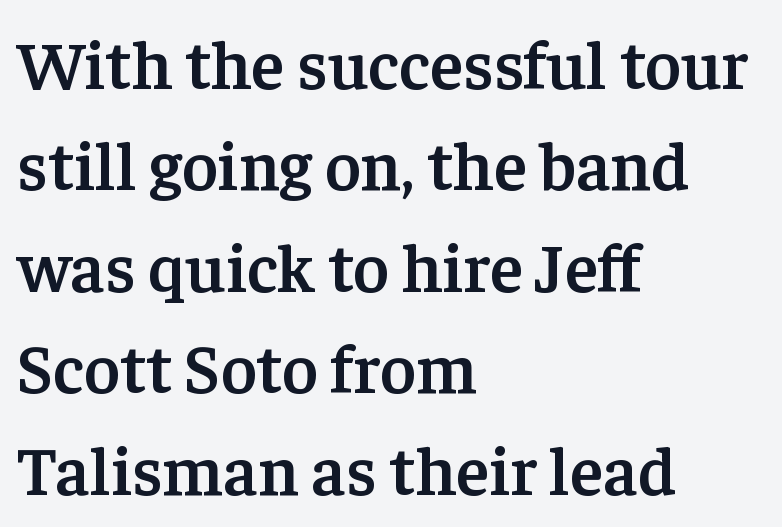
{"serif": "yes", "italic": "no", "bold": "semi", "weight": "semibold", "width": "normal", "stroke_contrast": "low", "x_height": "medium", "monospaced": "no", "underline": "no", "align": "left", "line_spacing": "normal", "line_spacing_ratio": 1.47, "letter_spacing": "normal", "letter_spacing_em": 0.0, "glyph_px": 69}
